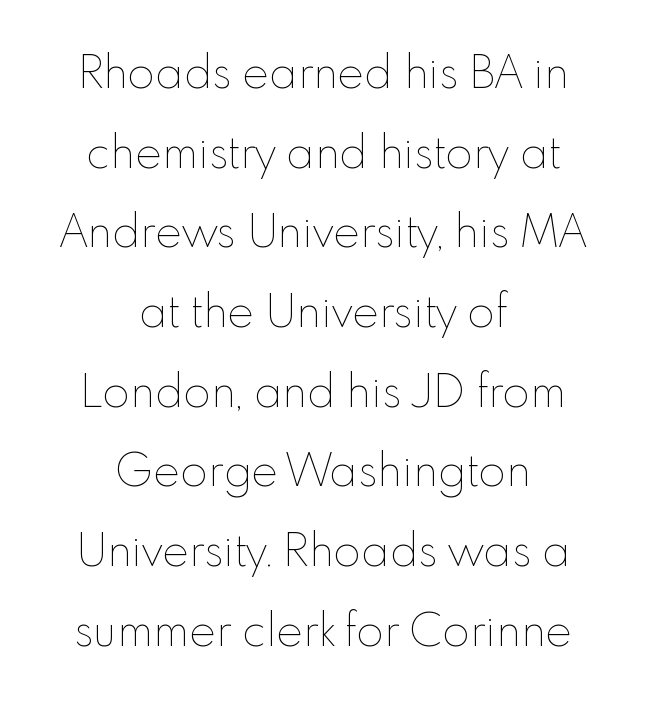
Note the varied advance widths — an 'i' is clearly narrower than an 'm'. Caption: face not bold, strokes unweighted. Neither beginnings nor endings align; midpoints do. Letter spacing: default.
